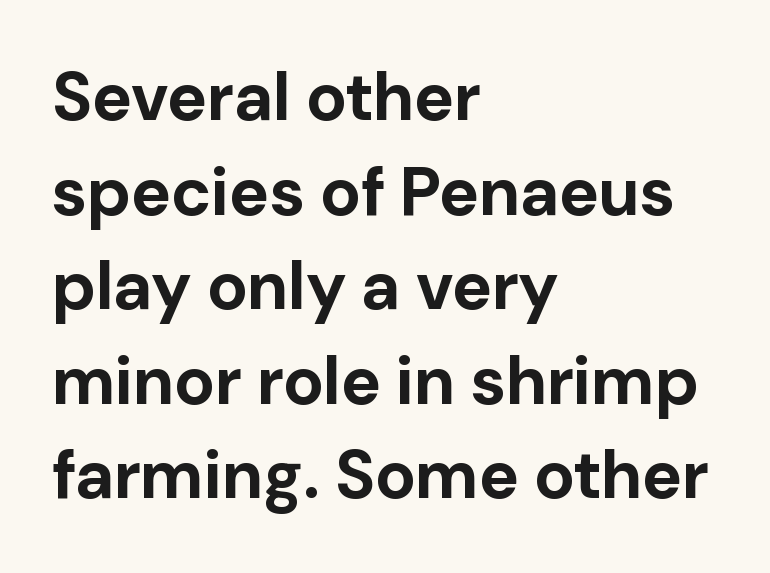
{"serif": "no", "italic": "no", "bold": "yes", "weight": "bold", "width": "normal", "stroke_contrast": "low", "x_height": "medium", "monospaced": "no", "underline": "no", "align": "left", "line_spacing": "normal", "line_spacing_ratio": 1.39, "letter_spacing": "normal", "letter_spacing_em": 0.0, "glyph_px": 68}
